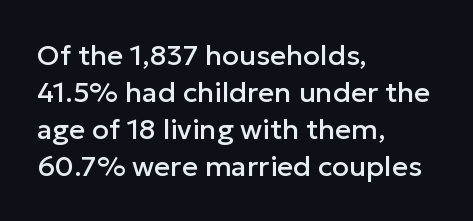
The setting favours the left margin, as ordinary paragraphs usually do. Note the varied advance widths — an 'i' is clearly narrower than an 'm'. It's the straight-up-and-down kind of type. These lines sit exactly where default settings would place them.
